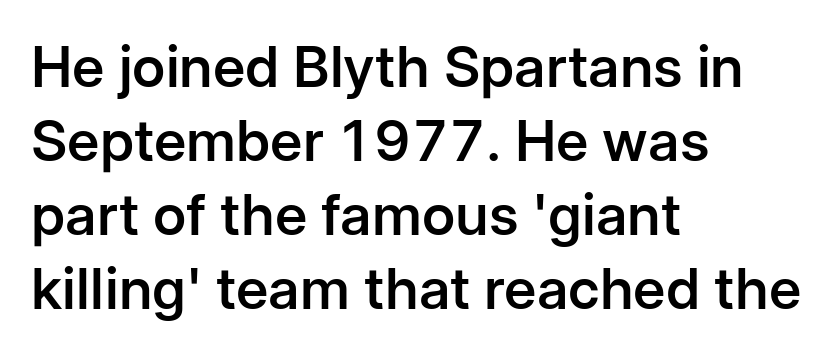
The letters are semibold — heavier than regular but short of a full bold. The space between consecutive lines is moderate. A typesetter would call this zero additional tracking. Note the varied advance widths — an 'i' is clearly narrower than an 'm'. The letters carry no serifs — their stems end cleanly without finishing strokes. Descenders are the only things crossing below the line.
